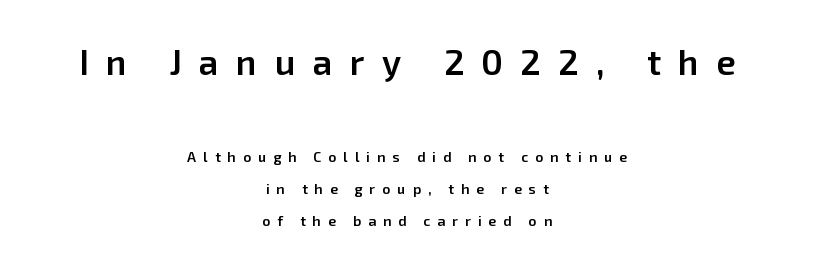
Q: Is the text bold? A: Semi-bold.
Q: Is the text italic (slanted)? A: No, it is upright.
Q: Is the typeface a serif or a sans-serif typeface? A: Sans-serif.
Q: Is the text underlined? A: No.
Q: How is the paragraph aligned? A: Centered.
Q: Is the spacing between letters normal or unusually wide? A: Unusually wide.
Q: Is the spacing between lines tight, normal or loose? A: Loose.
Q: Which block of text is set in a larger size, the first (top) or the second (bottom)? A: The first (top) one.
Q: Width (condensed, normal, or wide)? A: Normal.
Q: Stroke contrast? A: Low.
Q: x-height? A: Medium.
Q: Monospaced? A: No.
